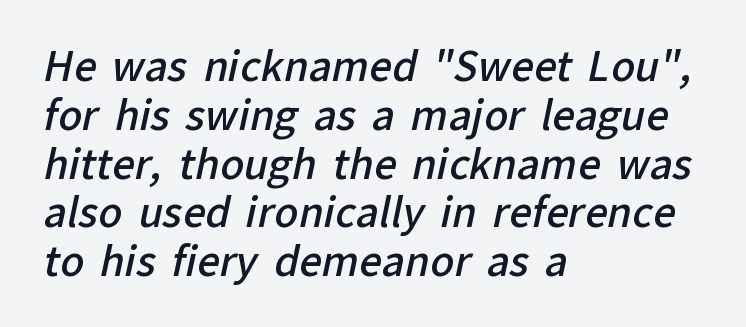
{"serif": "no", "bold": "semi", "weight": "semibold", "width": "normal", "stroke_contrast": "low", "x_height": "medium", "monospaced": "no", "underline": "no", "align": "left", "line_spacing_ratio": 1.22, "letter_spacing": "normal", "letter_spacing_em": 0.0, "glyph_px": 40}
